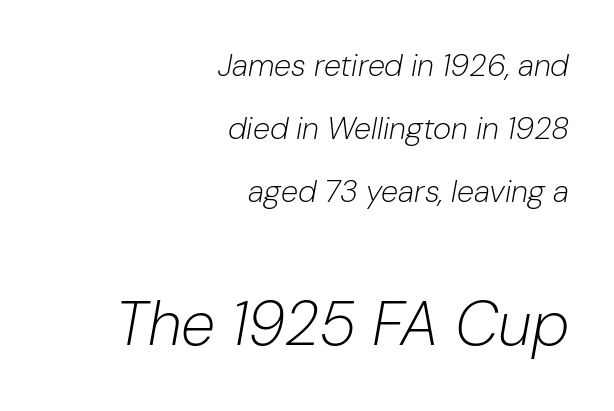
The typesetting does not lean heavy: it is not bold. Look at the tracking — it's just the regular setting, nothing added. Only glyphs here, with clear space below each row. The typography opts for an oblique posture over an upright one. Line spacing here is loose.
